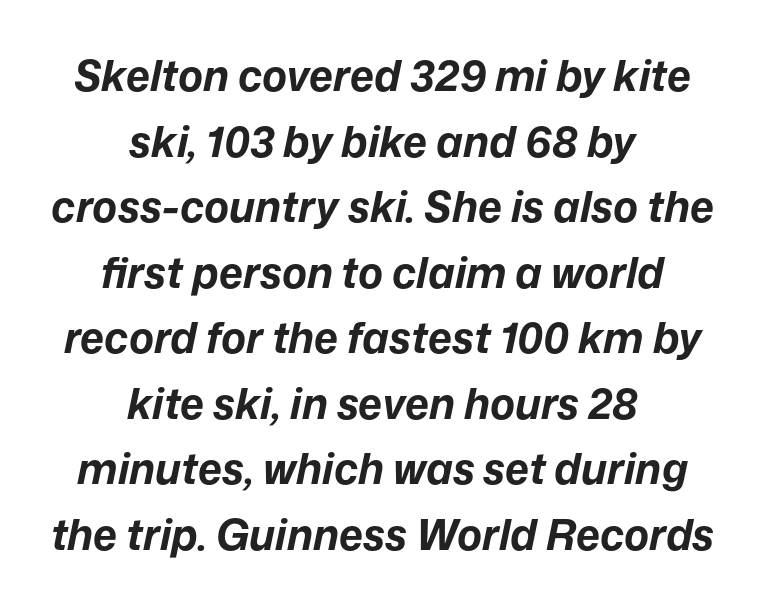
{"italic": "yes", "lean": "right", "slant_degrees": 12, "bold": "yes", "weight": "bold", "width": "normal", "stroke_contrast": "low", "x_height": "medium", "monospaced": "no", "underline": "no", "align": "center", "line_spacing": "normal", "line_spacing_ratio": 1.56, "letter_spacing": "normal", "letter_spacing_em": 0.0, "glyph_px": 42}
